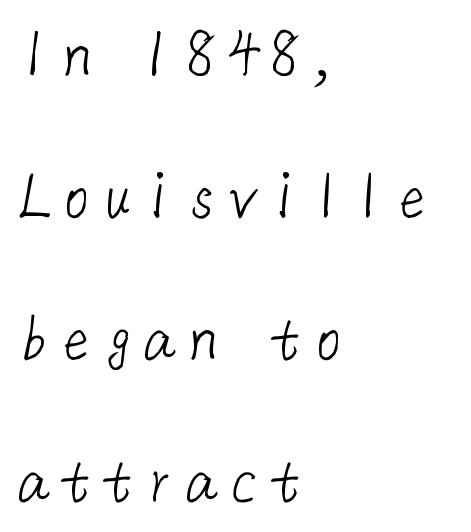
The image shows 70 px light sans-serif type; set left-aligned, loose line spacing (2.03x), not underlined; low stroke contrast and a medium x-height.
